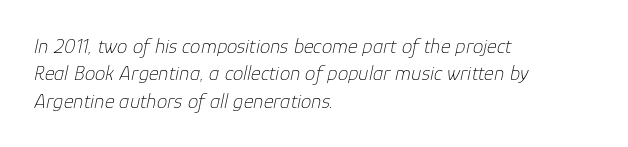
The image shows 21 px text type, italic (leaning right); set left-aligned, normal line spacing (1.3x), normal letter spacing, not underlined.
